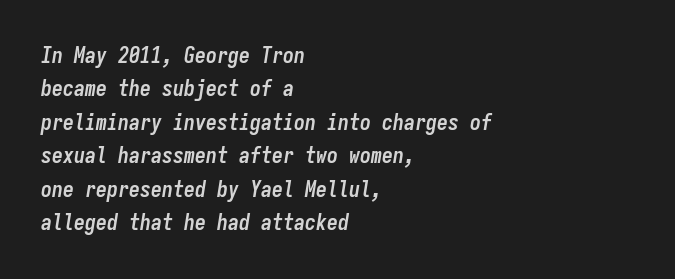
{"italic": "yes", "lean": "right", "slant_degrees": 9, "bold": "yes", "underline": "no", "align": "left", "line_spacing": "normal", "line_spacing_ratio": 1.52, "letter_spacing": "normal", "letter_spacing_em": 0.0, "glyph_px": 22}
